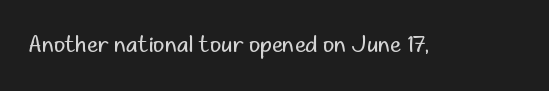
Q: Is the text bold? A: No.
Q: Is the text italic (slanted)? A: No, it is upright.
Q: Is the text underlined? A: No.
Q: Is the spacing between letters normal or unusually wide? A: Normal.
